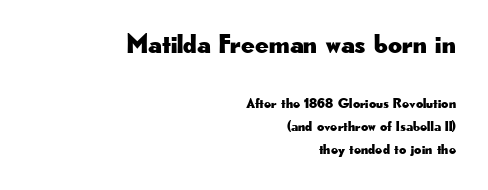
The image shows 27 px text type, upright; set right-aligned, normal line spacing (1.62x), normal letter spacing, not underlined; the first (top) block is 1.93x larger.
